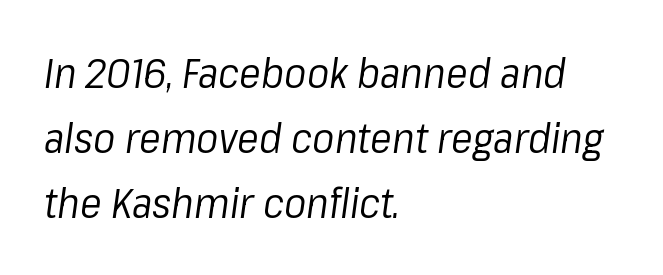
Q: Is the text bold? A: No.
Q: Is the text italic (slanted)? A: Yes, it leans right by about 8 degrees.
Q: Is the text underlined? A: No.
Q: How is the paragraph aligned? A: Left-aligned.
Q: Is the spacing between letters normal or unusually wide? A: Normal.
Q: Is the spacing between lines tight, normal or loose? A: Normal.
Q: Width (condensed, normal, or wide)? A: Normal.
Q: Stroke contrast? A: Low.
Q: x-height? A: Medium.
Q: Monospaced? A: No.
